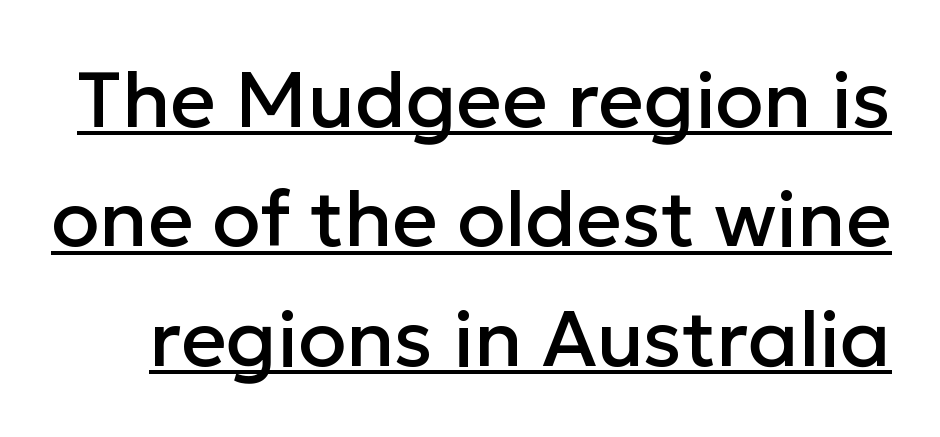
Q: Is the text italic (slanted)? A: No, it is upright.
Q: Is the typeface a serif or a sans-serif typeface? A: Sans-serif.
Q: Is the text underlined? A: Yes.
Q: Is the spacing between letters normal or unusually wide? A: Normal.
Q: Is the spacing between lines tight, normal or loose? A: Normal.
Q: Width (condensed, normal, or wide)? A: Normal.
Q: Stroke contrast? A: Low.
Q: x-height? A: Medium.
Q: Monospaced? A: No.
